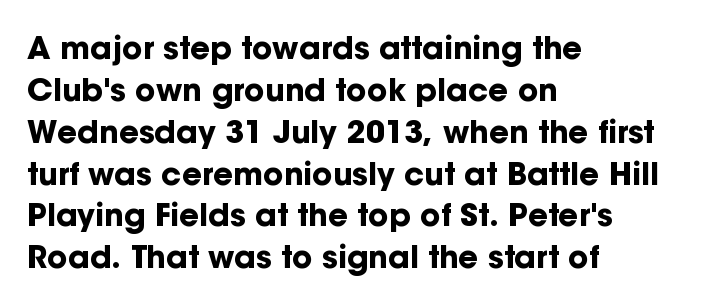
The area under the type is left untouched. Students, observe: this is what conventionally led text looks like. The letters advance in unequal steps, a hallmark of proportional type. Typesetter's note: full bold, strokes at maximum text heaviness. Nope, no serifs anywhere on these letters.
